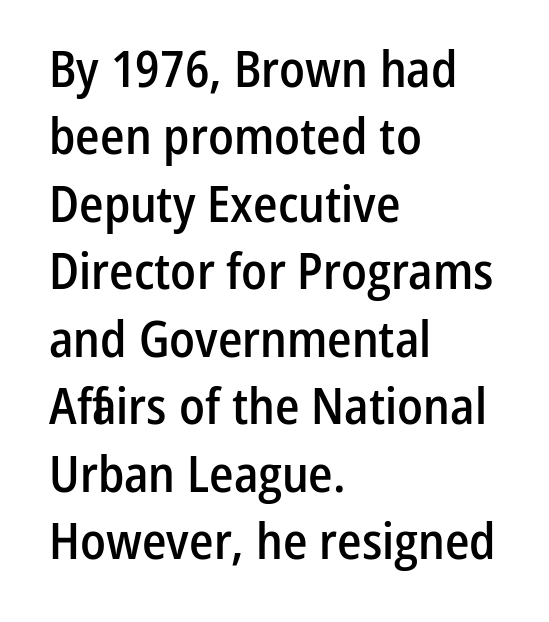
Short note: letters normally spaced. One-word summary of the alignment: left. Posture: straight, roman, zero tilt. Weight: semibold (demi). Is this a fixed-width face? No — the glyphs have proportional, varying widths.
